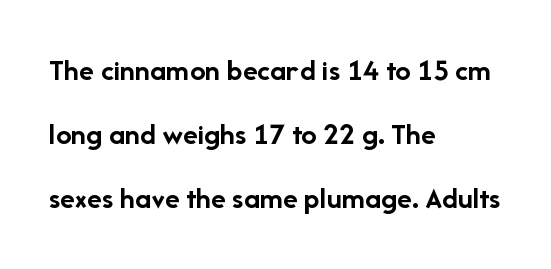
The image shows 31 px semibold sans-serif type, upright; set left-aligned, loose line spacing (2.07x), normal letter spacing, not underlined; low stroke contrast and a medium x-height.
